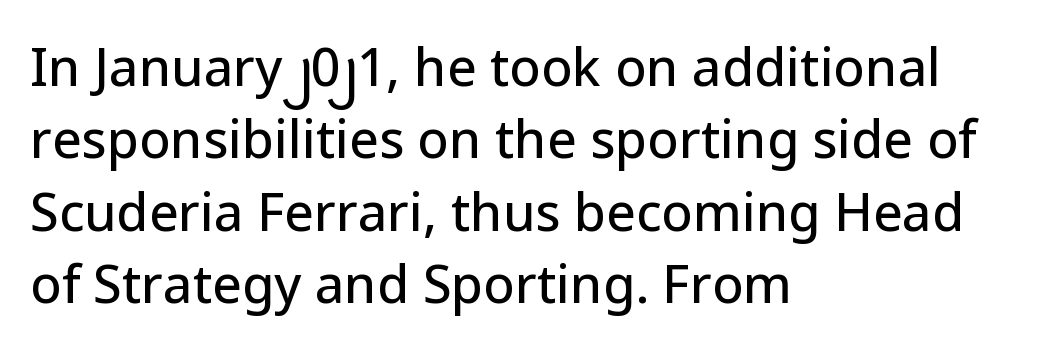
Ascenders rise straight up at ninety degrees. Vertical spacing — default. How are the letters spaced? Ordinarily, with no added tracking. Observe the absence of serifs on each vertical stroke in this sample. Any mark beneath the type? The region is blank.
